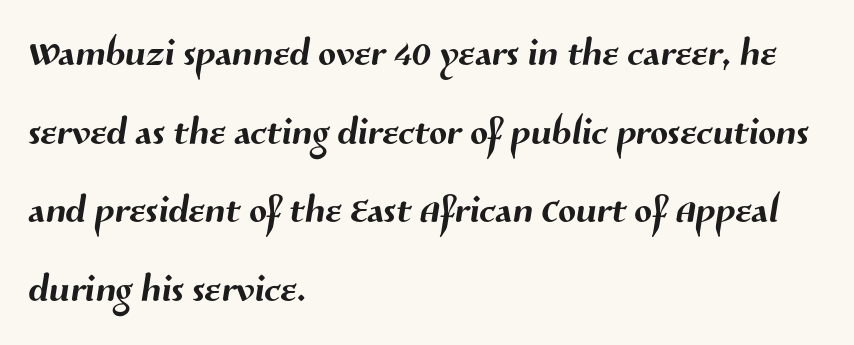
The characters display no serif detailing; their extremities are plain. Proportional: the letters do not fall into vertical columns. Glance below the letters and you will spot only blank space. Letter spacing: default. Horizontally, the lines are justified to the leading edge only. Interline gaps are of average width in this sample.
